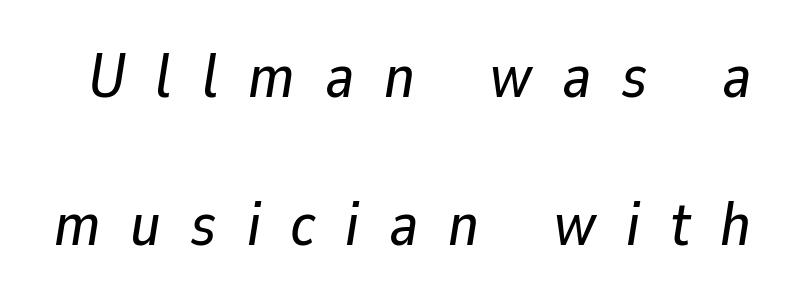
The image shows 61 px text type, italic (leaning right); set loose line spacing (2.42x), unusually wide letter spacing (+0.49 em), not underlined; low stroke contrast and a medium x-height.
